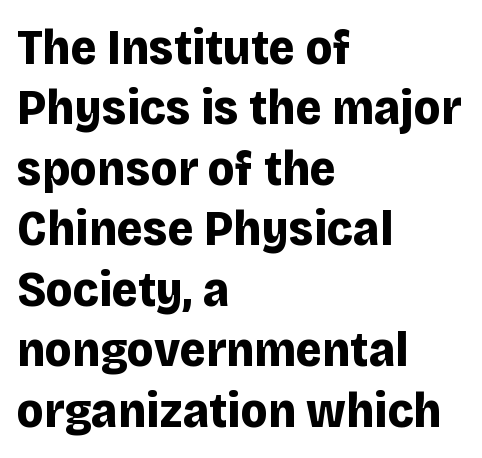
The image shows 50 px bold sans-serif type, upright; set left-aligned, line spacing 1.21x, normal letter spacing, not underlined; low stroke contrast and a large x-height.
